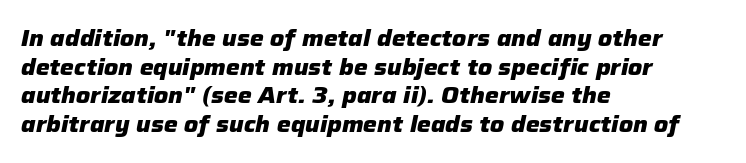
Students, note that the glyphs here touch the page at normal intervals. Pretty heavy lettering here — definitely bold. Casual observation: everything's shoved over to the left. The whole block is typeset with a tilt.
